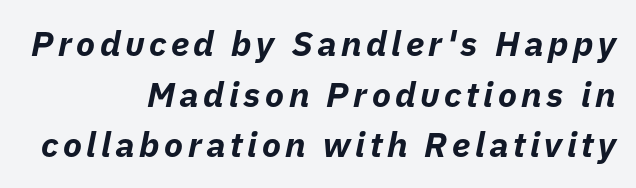
Q: Is the text bold? A: Yes.
Q: Is the text italic (slanted)? A: Yes, it leans right by about 11 degrees.
Q: Is the text underlined? A: No.
Q: How is the paragraph aligned? A: Right-aligned.
Q: Is the spacing between lines tight, normal or loose? A: Normal.
Q: Width (condensed, normal, or wide)? A: Normal.
Q: Stroke contrast? A: Low.
Q: x-height? A: Medium.
Q: Monospaced? A: No.
